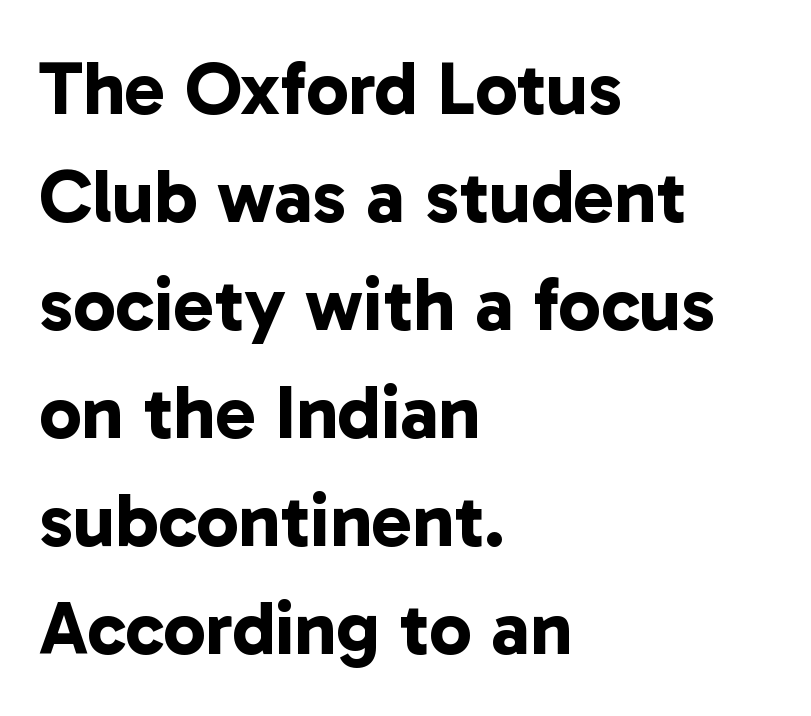
{"serif": "no", "bold": "yes", "weight": "bold", "width": "normal", "stroke_contrast": "low", "x_height": "medium", "monospaced": "no", "underline": "no", "align": "left", "line_spacing": "normal", "line_spacing_ratio": 1.42, "letter_spacing": "normal", "letter_spacing_em": 0.0, "glyph_px": 76}
